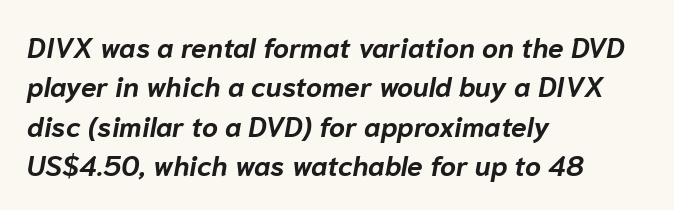
{"italic": "yes", "lean": "right", "slant_degrees": 10, "bold": "yes", "weight": "bold", "width": "normal", "stroke_contrast": "low", "x_height": "medium", "monospaced": "no", "underline": "no", "align": "left", "line_spacing": "normal", "line_spacing_ratio": 1.41, "letter_spacing": "normal", "letter_spacing_em": 0.0, "glyph_px": 28}
